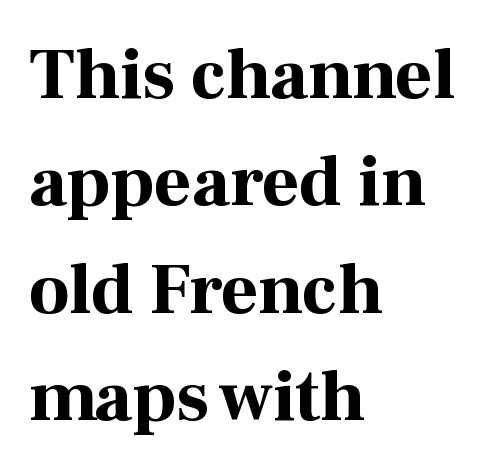
{"serif": "yes", "italic": "no", "bold": "yes", "weight": "bold", "width": "normal", "stroke_contrast": "high", "x_height": "medium", "monospaced": "no", "underline": "no", "align": "left", "line_spacing": "normal", "line_spacing_ratio": 1.49, "letter_spacing": "normal", "letter_spacing_em": 0.0, "glyph_px": 72}
